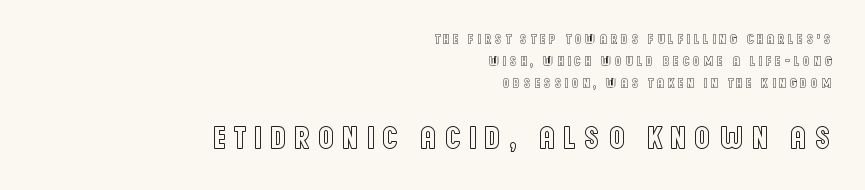
The lines in this sample share a right terminus and differ only in where they begin. Horizontal bands of white between lines are of average thickness. Character size in the trailing block exceeds that of the leading block. Compared with typical body copy, the letter spacing here is much looser. Style check: upright.
